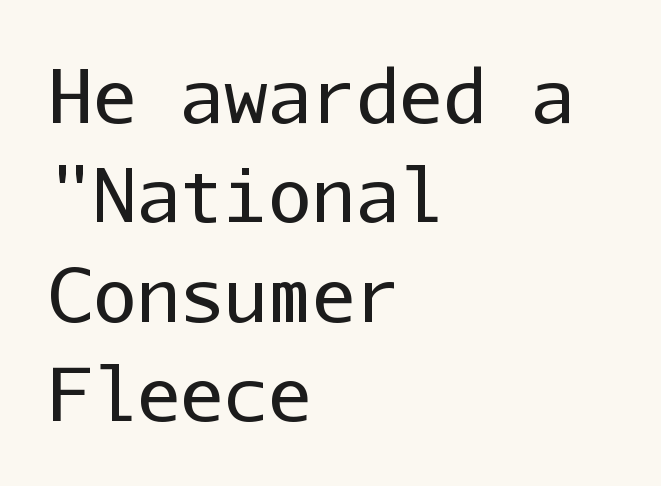
Q: Is the text bold? A: No.
Q: Is the text italic (slanted)? A: No, it is upright.
Q: Is the typeface a serif or a sans-serif typeface? A: Sans-serif.
Q: Is the text underlined? A: No.
Q: How is the paragraph aligned? A: Left-aligned.
Q: Is the spacing between letters normal or unusually wide? A: Normal.
Q: Is the spacing between lines tight, normal or loose? A: Normal.
Q: Width (condensed, normal, or wide)? A: Normal.
Q: Stroke contrast? A: Low.
Q: x-height? A: Medium.
Q: Monospaced? A: Yes.
